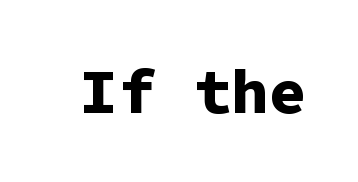
The image shows 63 px bold sans-serif type, upright, monospaced; set normal letter spacing, not underlined; low stroke contrast and a medium x-height.
